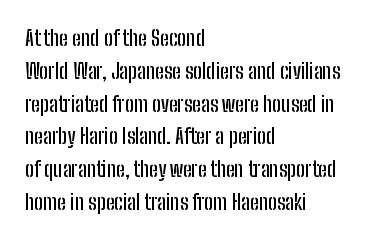
{"italic": "no", "underline": "no", "align": "left", "line_spacing": "normal", "line_spacing_ratio": 1.56, "letter_spacing": "normal", "letter_spacing_em": 0.0, "glyph_px": 21}
